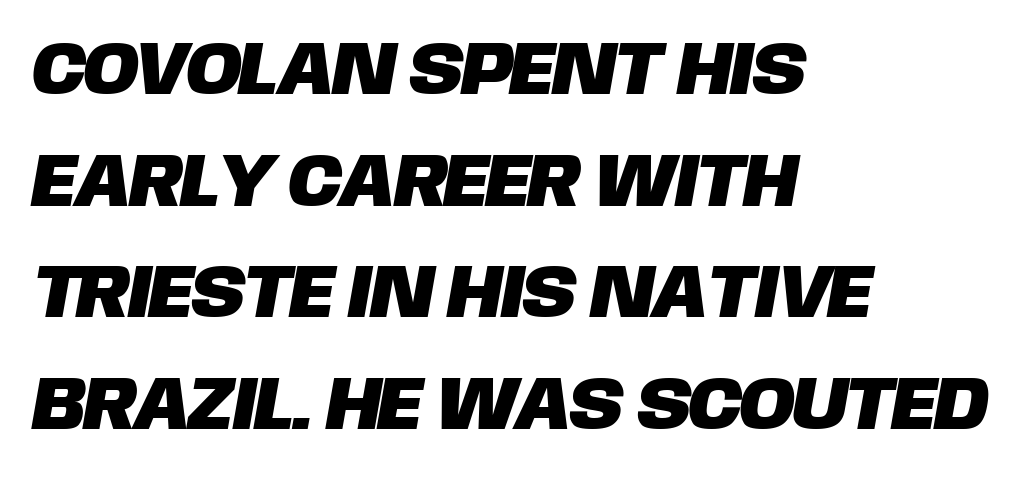
The image shows 75 px sans-serif type; set left-aligned, normal line spacing (1.49x), normal letter spacing, not underlined; low stroke contrast and a large x-height.
